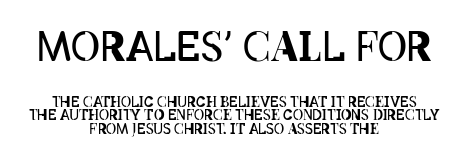
{"italic": "no", "bold": "no", "weight": "regular", "width": "condensed", "stroke_contrast": "low", "x_height": "large", "monospaced": "no", "underline": "no", "align": "center", "line_spacing": "tight", "line_spacing_ratio": 0.97, "letter_spacing": "normal", "letter_spacing_em": 0.0, "larger_block": "first", "size_ratio": 2.86, "glyph_px": 40}
